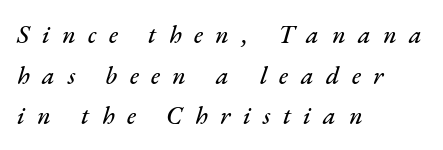
Q: Is the text italic (slanted)? A: Yes, it leans right by about 17 degrees.
Q: Is the text underlined? A: No.
Q: How is the paragraph aligned? A: Left-aligned.
Q: Is the spacing between letters normal or unusually wide? A: Unusually wide.
Q: Is the spacing between lines tight, normal or loose? A: Normal.
